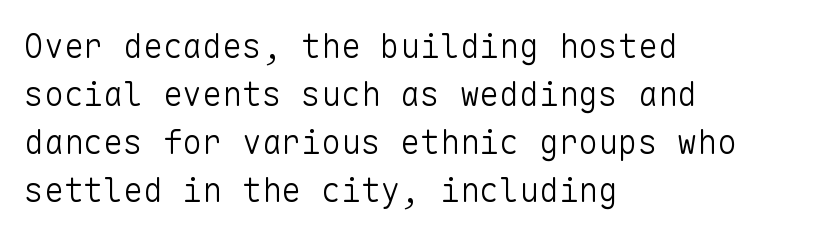
These glyphs show unthickened strokes, regular width or finer. Honestly, the letter spacing is just normal — you wouldn't notice it. Regular leading. The passage shown is typeset with a sans-serif family. Descenders are the only things crossing below the line. Notice how the stems are strictly vertical — no italics here.
